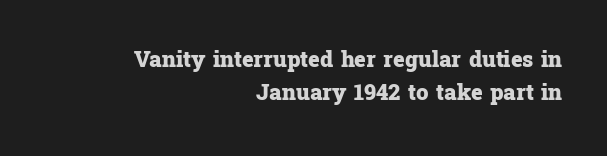
Q: Is the text bold? A: Yes.
Q: Is the text italic (slanted)? A: No, it is upright.
Q: Is the text underlined? A: No.
Q: How is the paragraph aligned? A: Right-aligned.
Q: Is the spacing between letters normal or unusually wide? A: Normal.
Q: Is the spacing between lines tight, normal or loose? A: Normal.
